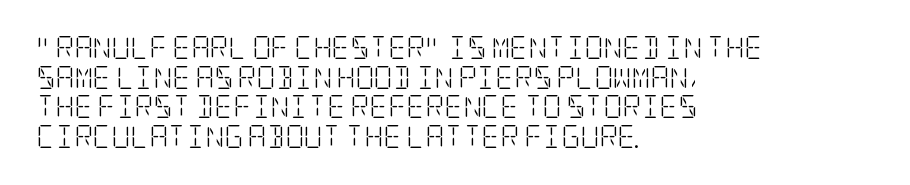
{"italic": "no", "bold": "no", "underline": "no", "align": "left", "line_spacing": "normal", "line_spacing_ratio": 1.29, "letter_spacing": "normal", "letter_spacing_em": 0.0, "glyph_px": 23}
